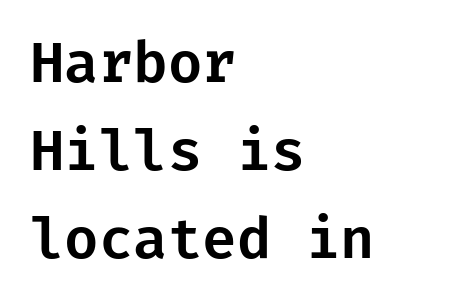
The string is rendered with underlining switched off. The specimen reads as upright at a glance. Short note: letters normally spaced. Leading: standard.
